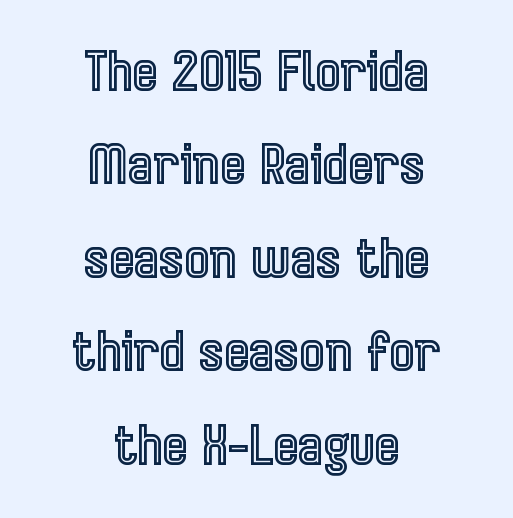
The image shows 54 px condensed type, upright; set centered, line spacing 1.73x, normal letter spacing, not underlined; a medium x-height.
